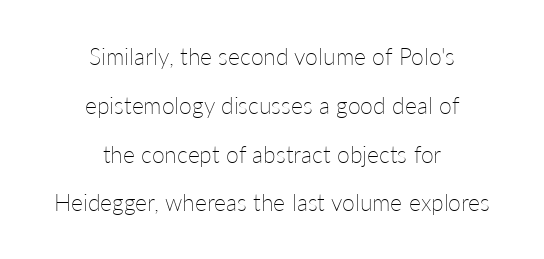
{"italic": "no", "bold": "no", "underline": "no", "align": "center", "line_spacing": "loose", "line_spacing_ratio": 2.12, "letter_spacing": "normal", "letter_spacing_em": 0.0, "glyph_px": 23}
